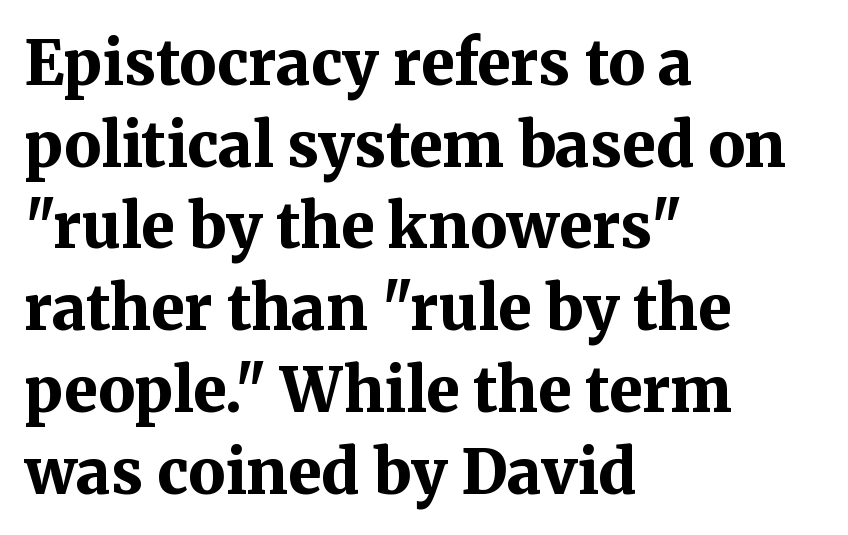
Vertically, the passage feels balanced, rows spaced as you'd expect. Which margin do the lines hug? The left one — the right edge is uneven. The passage shown is typed in a proportional face where columns would drift. A clean baseline with only descenders dipping below it.
